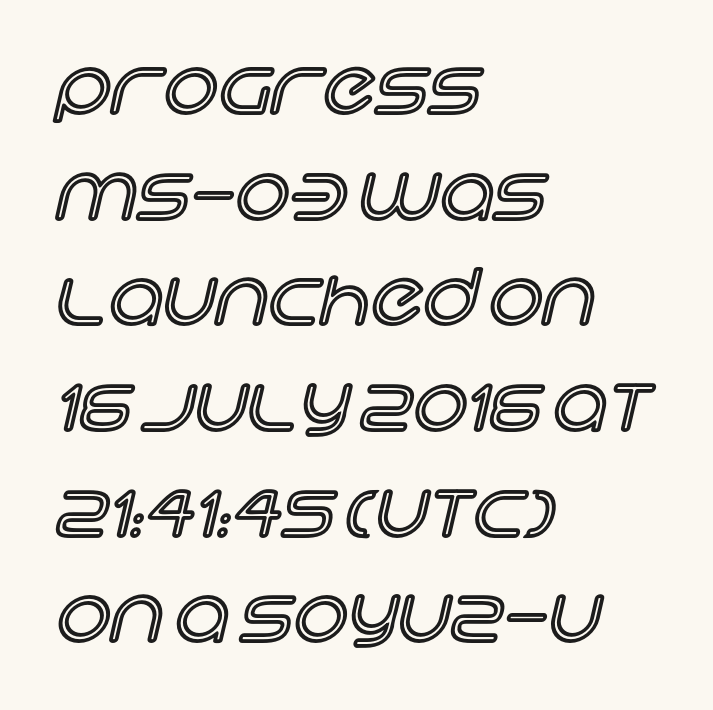
Q: Is the text italic (slanted)? A: Yes.
Q: Is the text underlined? A: No.
Q: How is the paragraph aligned? A: Left-aligned.
Q: Is the spacing between letters normal or unusually wide? A: Normal.
Q: Is the spacing between lines tight, normal or loose? A: Normal.
Q: Width (condensed, normal, or wide)? A: Normal.
Q: x-height? A: Large.
Q: Monospaced? A: No.
